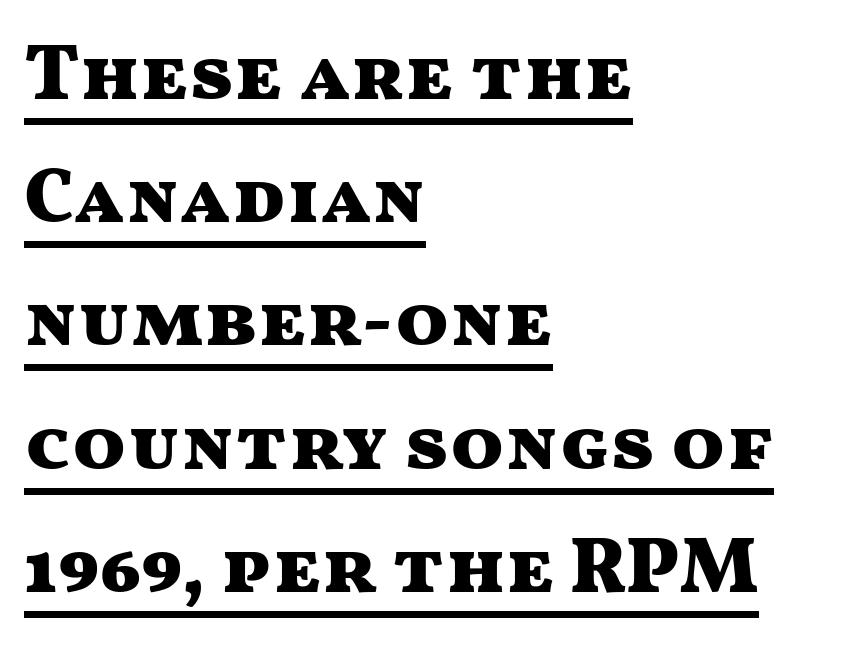
Q: Is the text bold? A: Yes.
Q: Is the text italic (slanted)? A: No, it is upright.
Q: Is the typeface a serif or a sans-serif typeface? A: Sans-serif.
Q: Is the text underlined? A: Yes.
Q: How is the paragraph aligned? A: Left-aligned.
Q: Is the spacing between letters normal or unusually wide? A: Normal.
Q: Is the spacing between lines tight, normal or loose? A: Normal.
Q: Width (condensed, normal, or wide)? A: Wide.
Q: Stroke contrast? A: Medium.
Q: x-height? A: Medium.
Q: Monospaced? A: No.
